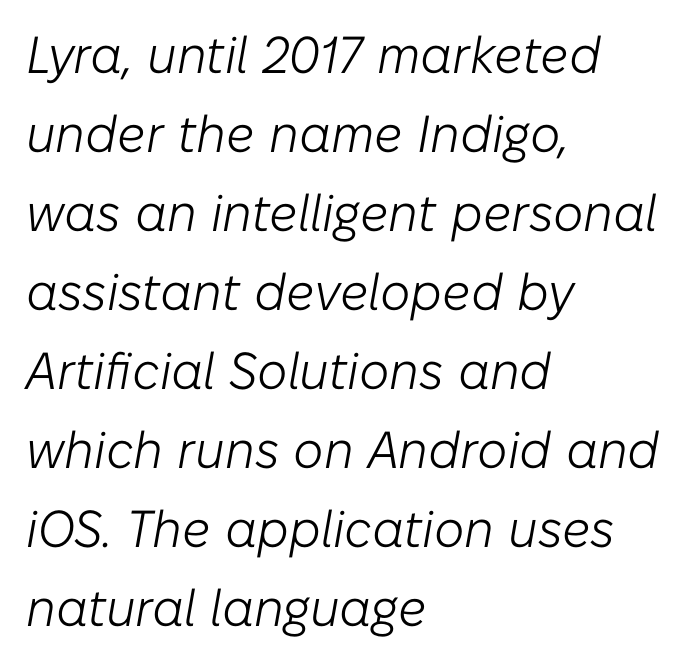
Q: Is the text bold? A: No.
Q: Is the text italic (slanted)? A: Yes, it leans right by about 10 degrees.
Q: Is the text underlined? A: No.
Q: How is the paragraph aligned? A: Left-aligned.
Q: Is the spacing between letters normal or unusually wide? A: Normal.
Q: Is the spacing between lines tight, normal or loose? A: Normal.
Q: Width (condensed, normal, or wide)? A: Normal.
Q: Stroke contrast? A: Low.
Q: x-height? A: Medium.
Q: Monospaced? A: No.
